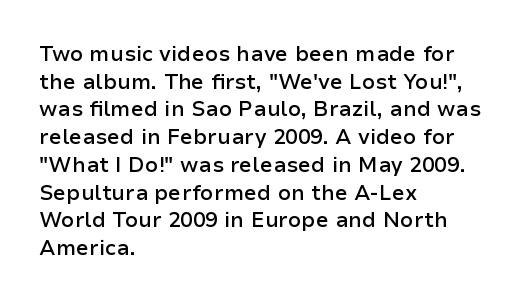
The image shows 21 px text type, upright; set left-aligned, normal line spacing (1.32x), normal letter spacing, not underlined.
